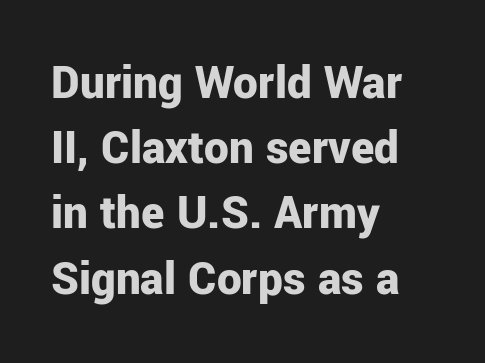
{"serif": "no", "italic": "no", "bold": "yes", "weight": "bold", "width": "normal", "stroke_contrast": "low", "x_height": "medium", "monospaced": "no", "underline": "no", "align": "left", "line_spacing": "normal", "line_spacing_ratio": 1.33, "letter_spacing": "normal", "letter_spacing_em": 0.0, "glyph_px": 49}
